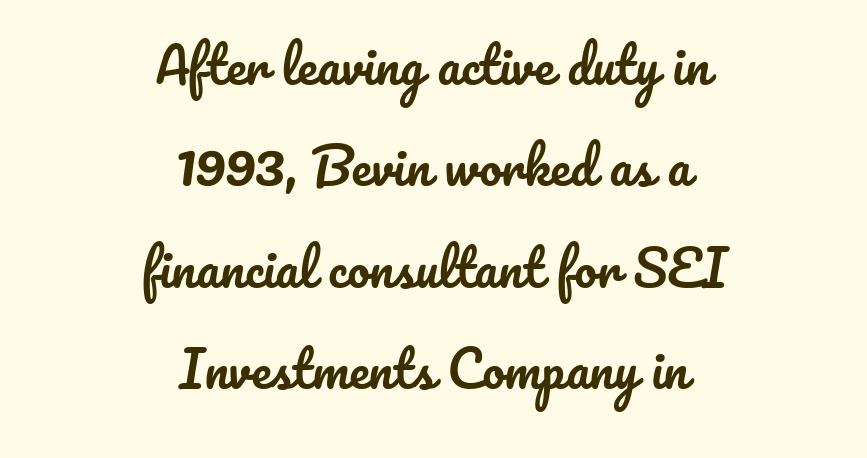
The gaps between neighbouring characters are ordinary and unremarkable. Note the varied advance widths — an 'i' is clearly narrower than an 'm'. Type without underlining. The space between consecutive lines is lavish.
